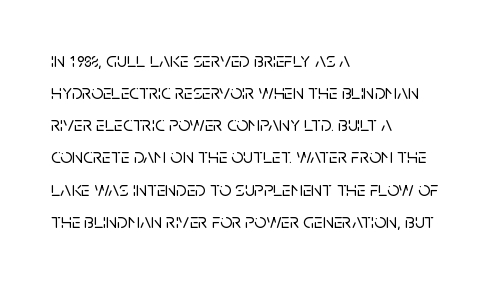
Q: Is the text italic (slanted)? A: No, it is upright.
Q: Is the text underlined? A: No.
Q: How is the paragraph aligned? A: Left-aligned.
Q: Is the spacing between letters normal or unusually wide? A: Normal.
Q: Is the spacing between lines tight, normal or loose? A: Normal.
